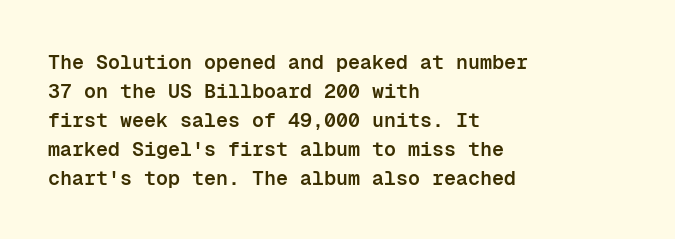
The typography opts for an upright posture over an oblique one. Descenders hang freely into open space. These lines sit exactly where default settings would place them. Stroke thickness is moderately raised; the sample reads as semibold. What stands out about the letter spacing? Nothing — it is the standard amount.
